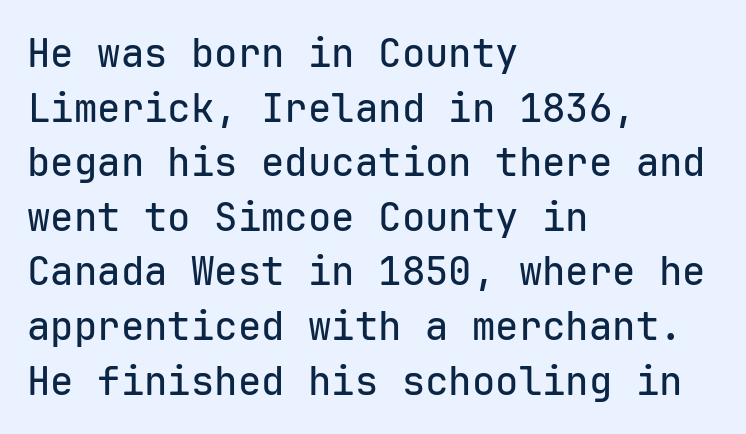
The image shows 39 px sans-serif type, upright, monospaced; set left-aligned, normal line spacing (1.4x), normal letter spacing, not underlined; low stroke contrast and a medium x-height.
